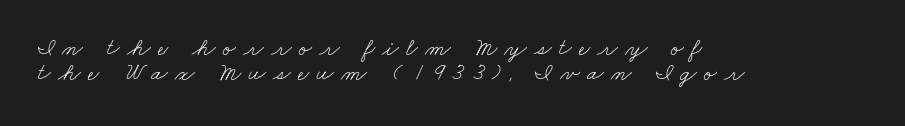
The image shows 24 px text type; set left-aligned, tight line spacing (1.04x), unusually wide letter spacing (+0.3 em), not underlined.
